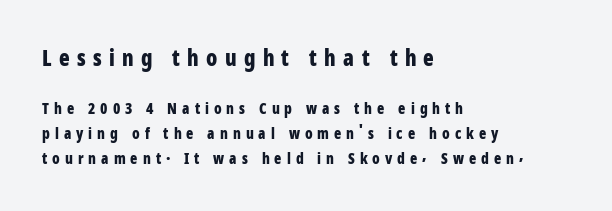
These two chunks differ in scale, with the top chunk taking the larger measure. It's the straight-up-and-down kind of type. A typesetter would call this heavily tracked-out type. Layout note: lines flush left. The passage shown stacks its lines at a standard gap. Bare-footed words on every line.
